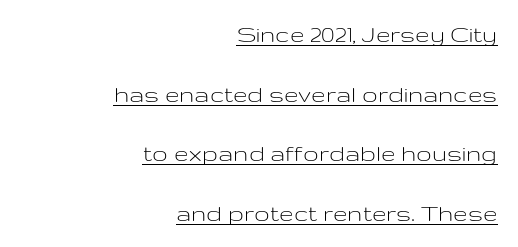
Q: Is the text bold? A: No.
Q: Is the text italic (slanted)? A: No, it is upright.
Q: Is the text underlined? A: Yes.
Q: How is the paragraph aligned? A: Right-aligned.
Q: Is the spacing between letters normal or unusually wide? A: Normal.
Q: Is the spacing between lines tight, normal or loose? A: Loose.
